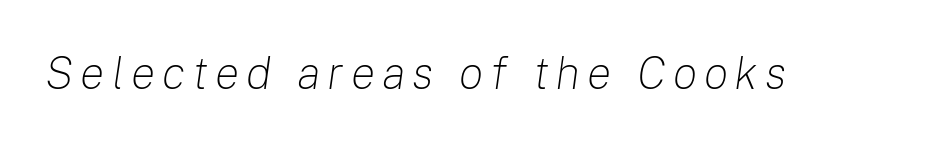
{"italic": "yes", "lean": "right", "slant_degrees": 8, "bold": "no", "weight": "light", "width": "normal", "stroke_contrast": "low", "x_height": "medium", "monospaced": "no", "underline": "no", "glyph_px": 46}
